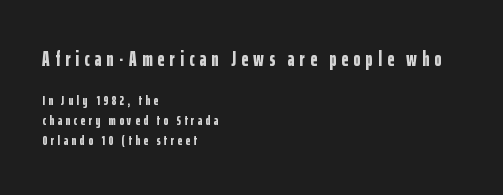
Whoever set this chose a conventional vertical rhythm. The rag falls on the right side of this text block. Vertical strokes here are truly vertical. The tracking reads as deliberately expanded to a designer's eye. The letters in the upper block stand taller than those in the block below.
